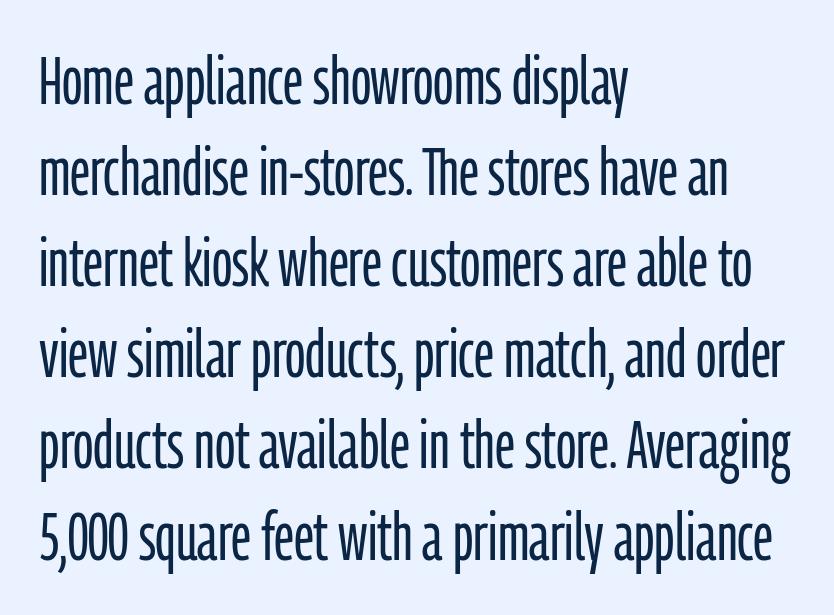
Bare-footed words on every line. A typesetter would call this leading conventional body-copy spacing. Rendered with straight, roman letterforms. Unbolded letterforms with no extra heft.
